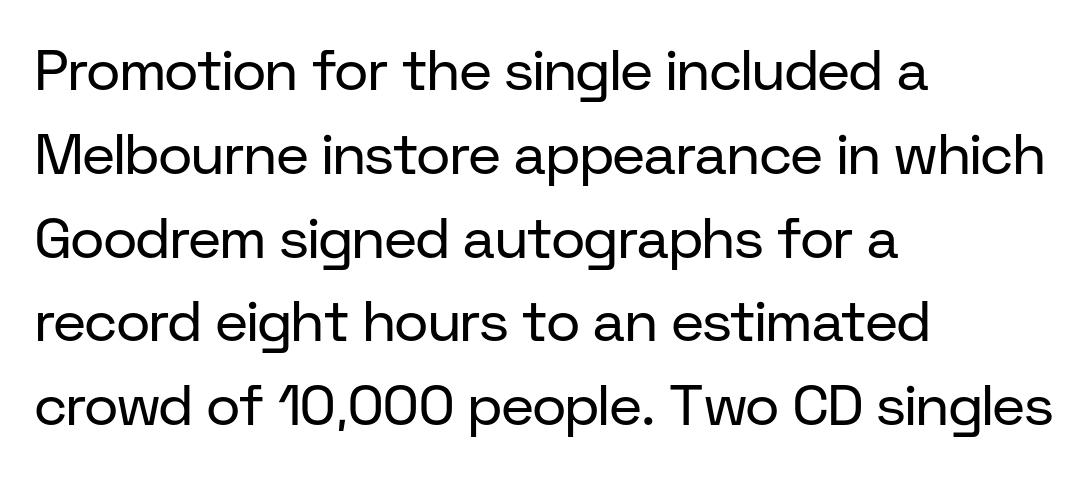
{"serif": "no", "italic": "no", "bold": "no", "weight": "regular", "width": "normal", "stroke_contrast": "low", "x_height": "medium", "monospaced": "no", "underline": "no", "align": "left", "line_spacing": "normal", "line_spacing_ratio": 1.47, "letter_spacing": "normal", "letter_spacing_em": 0.0, "glyph_px": 57}
